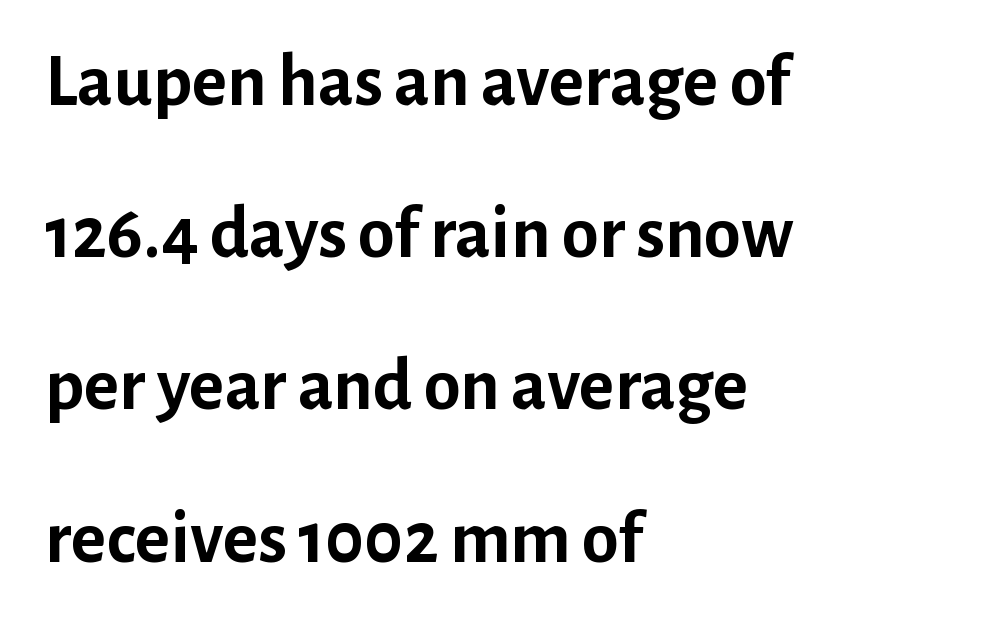
The characters look thick and weighty, a clear bold. Check under the words: just untouched page. Italic: no, the glyphs are upright roman. This block would shrink considerably if given ordinary leading; it's expanded now. This is sans-serif lettering, the kind often seen on screens and signage. The letters sit at their default tracking, neither squeezed nor spread.
